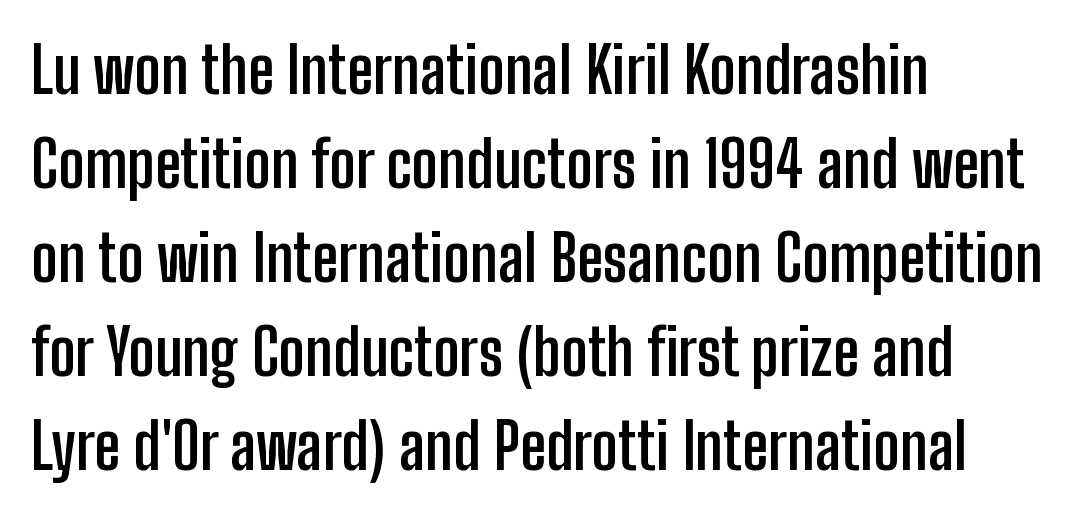
Q: Is the text bold? A: Yes.
Q: Is the text italic (slanted)? A: No, it is upright.
Q: Is the typeface a serif or a sans-serif typeface? A: Sans-serif.
Q: Is the text underlined? A: No.
Q: How is the paragraph aligned? A: Left-aligned.
Q: Is the spacing between letters normal or unusually wide? A: Normal.
Q: Is the spacing between lines tight, normal or loose? A: Normal.
Q: Width (condensed, normal, or wide)? A: Condensed.
Q: Stroke contrast? A: Low.
Q: x-height? A: Medium.
Q: Monospaced? A: No.
